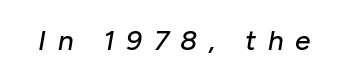
Q: Is the text italic (slanted)? A: Yes, it leans right by about 10 degrees.
Q: Is the text underlined? A: No.
Q: Is the spacing between letters normal or unusually wide? A: Unusually wide.
Q: Width (condensed, normal, or wide)? A: Normal.
Q: Stroke contrast? A: Low.
Q: x-height? A: Medium.
Q: Monospaced? A: No.
